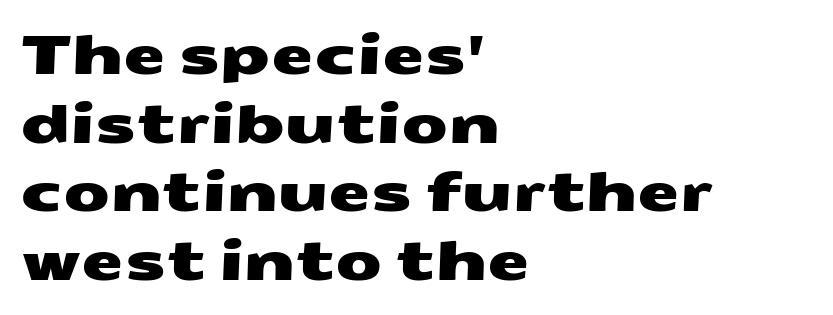
Whoever set this chose a conventional vertical rhythm. The letters carry no serifs — their stems end cleanly without finishing strokes. Here the designer chose a conventional face with non-uniform glyph widths. The lines are quadded left.
